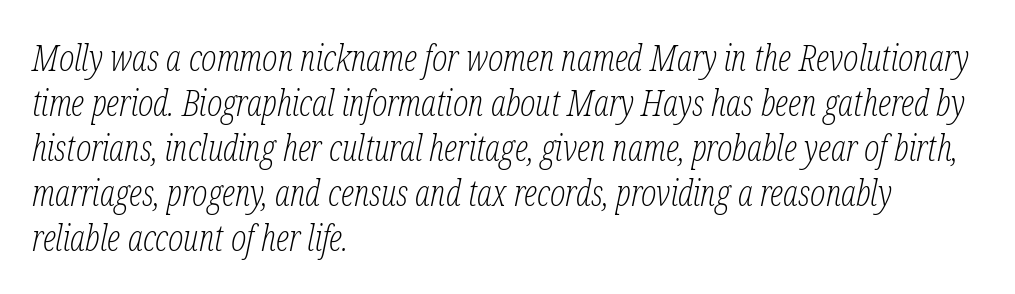
Check where the strokes stop: tiny serifs finish them off. The tracking reads as untouched default to a designer's eye. The rendering uses natural spacing where letterforms have individual widths. The glyphs look as if they've been sheared to an angle. The string is rendered with underlining switched off.
